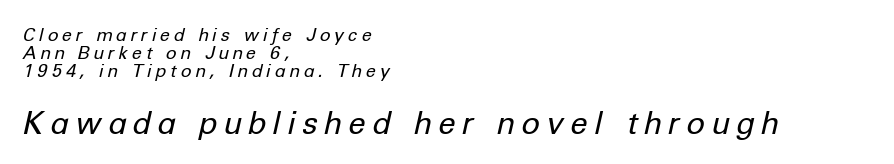
The rendering anchors every line to the left-hand side. The letters look calm and open, with moderate or lighter stems. Italic? Definitely — the glyphs are oblique. Proportional: the letters do not fall into vertical columns. Words float on clear page, feet unadorned.
